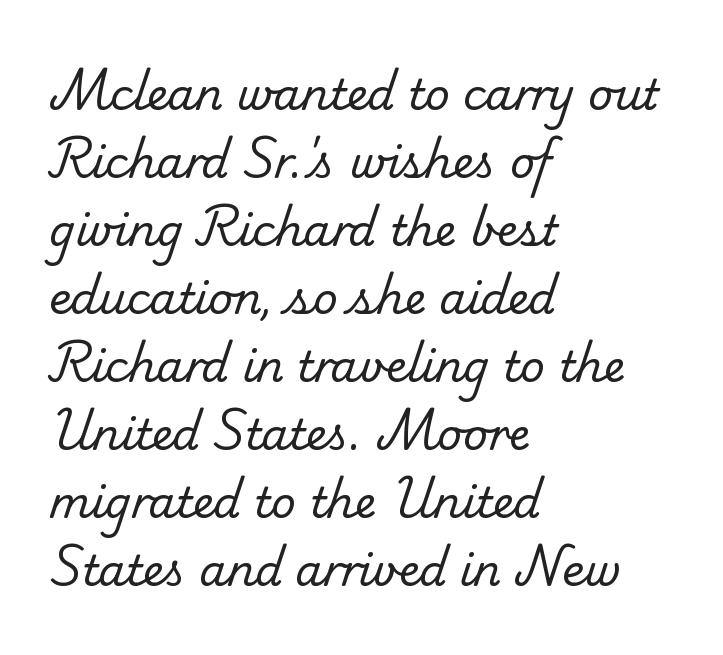
{"serif": "yes", "bold": "no", "weight": "regular", "width": "normal", "stroke_contrast": "low", "x_height": "small", "monospaced": "no", "underline": "no", "align": "left", "line_spacing": "normal", "line_spacing_ratio": 1.58, "letter_spacing": "normal", "letter_spacing_em": 0.0, "glyph_px": 43}
